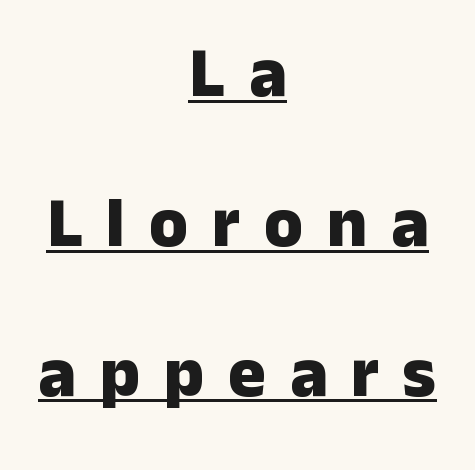
This sample uses an upright cut, with every glyph sitting square on the baseline. The line texture is sparse and dotted thanks to wide tracking. The letters are bold, with thick, heavy strokes. Leftover space on each line is divided equally before and after the words. Looks like regular typesetting: each glyph gets only the width it needs.
